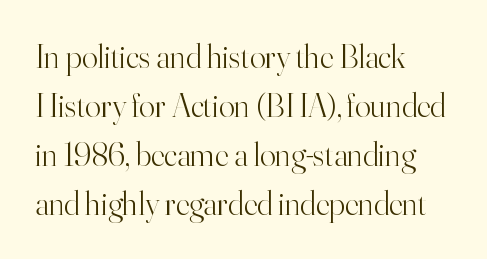
{"serif": "yes", "italic": "no", "bold": "no", "weight": "light", "width": "normal", "stroke_contrast": "high", "x_height": "small", "monospaced": "no", "underline": "no", "align": "left", "line_spacing": "normal", "line_spacing_ratio": 1.48, "letter_spacing": "normal", "letter_spacing_em": 0.0, "glyph_px": 33}
